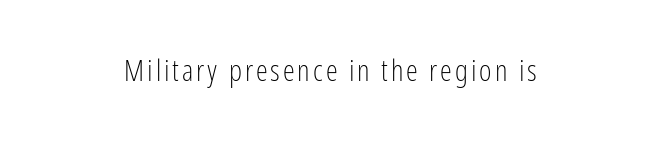
Q: Is the text bold? A: No.
Q: Is the text italic (slanted)? A: No, it is upright.
Q: Is the typeface a serif or a sans-serif typeface? A: Sans-serif.
Q: Is the text underlined? A: No.
Q: How is the paragraph aligned? A: Centered.
Q: Width (condensed, normal, or wide)? A: Condensed.
Q: Stroke contrast? A: Low.
Q: x-height? A: Medium.
Q: Monospaced? A: No.
